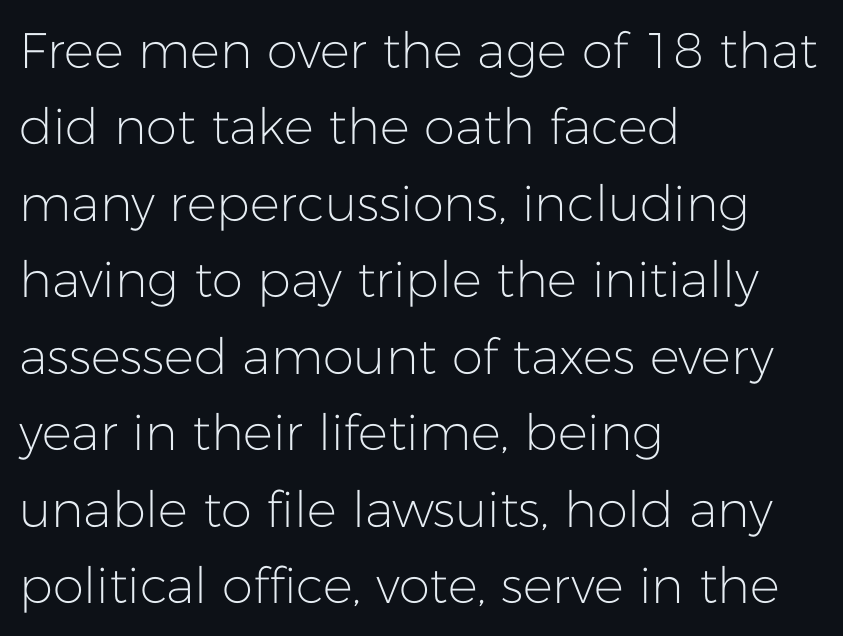
Q: Is the text bold? A: No.
Q: Is the text italic (slanted)? A: No, it is upright.
Q: Is the typeface a serif or a sans-serif typeface? A: Sans-serif.
Q: Is the text underlined? A: No.
Q: How is the paragraph aligned? A: Left-aligned.
Q: Is the spacing between letters normal or unusually wide? A: Normal.
Q: Is the spacing between lines tight, normal or loose? A: Normal.
Q: Width (condensed, normal, or wide)? A: Normal.
Q: Stroke contrast? A: Low.
Q: x-height? A: Medium.
Q: Monospaced? A: No.
